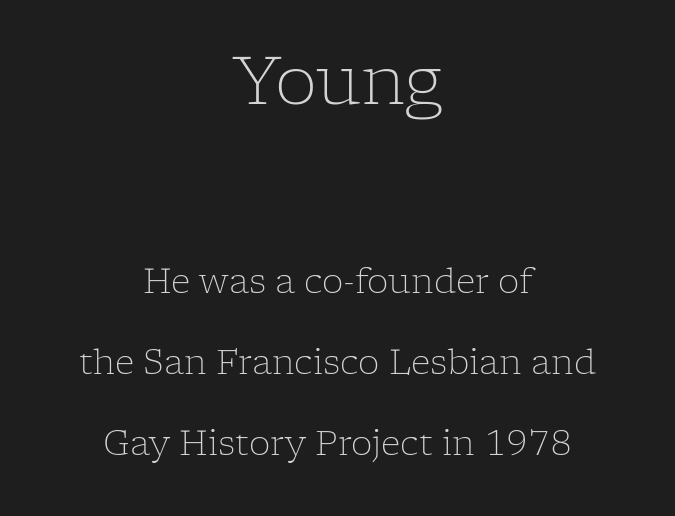
A typesetter would call this proportional, since set widths differ per character. The passage shown is not bold in any degree. Each letter's strokes conclude with small projecting serifs. The block sitting higher on the canvas is the one with enlarged characters. Underline: absent. The setting favours the middle, as headings and verse often do.
